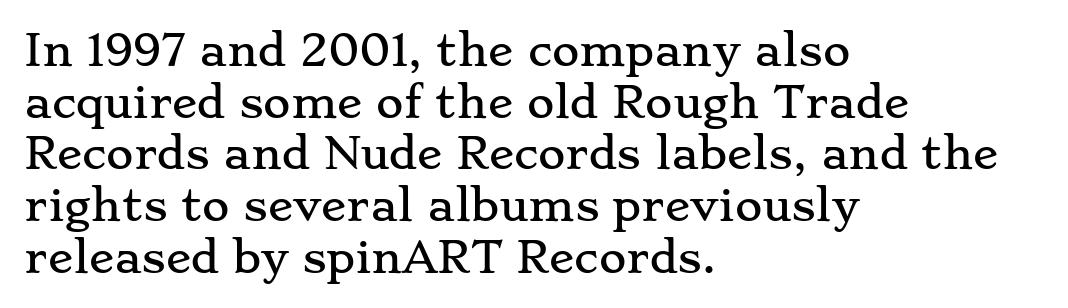
The image shows 42 px wide serif type, upright; set left-aligned, line spacing 1.23x, normal letter spacing, not underlined; low stroke contrast and a small x-height.
